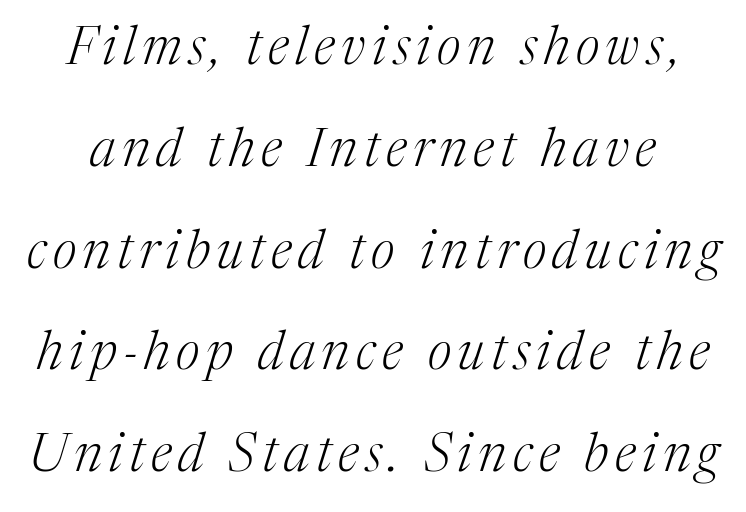
The image shows 53 px light serif type, italic (leaning right); set loose line spacing (1.92x), not underlined; medium stroke contrast and a medium x-height.
